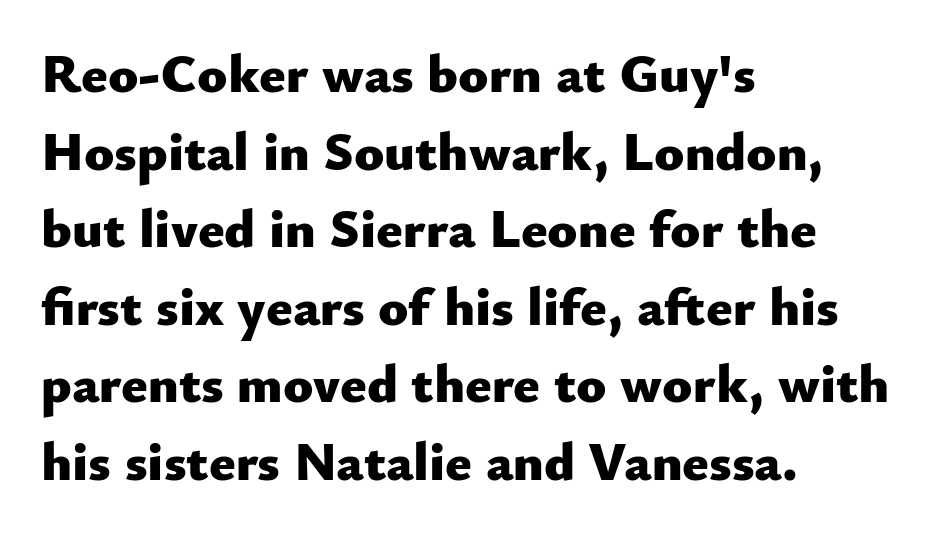
{"serif": "no", "italic": "no", "bold": "yes", "weight": "heavy", "width": "normal", "stroke_contrast": "low", "x_height": "small", "monospaced": "no", "underline": "no", "align": "left", "line_spacing": "normal", "line_spacing_ratio": 1.41, "letter_spacing": "normal", "letter_spacing_em": 0.0, "glyph_px": 55}
